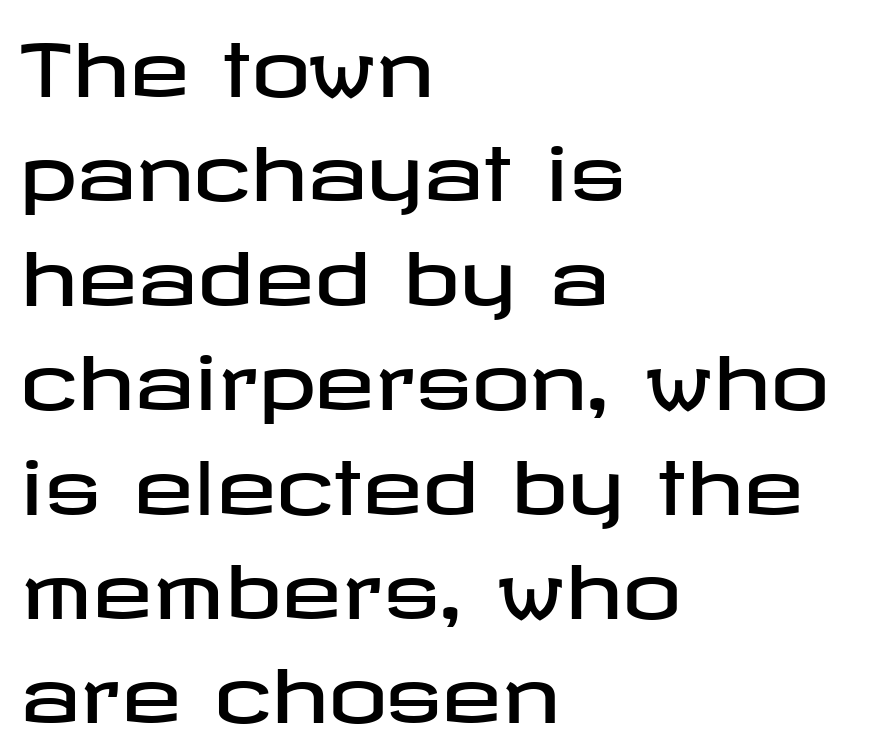
Q: Is the text italic (slanted)? A: No, it is upright.
Q: Is the typeface a serif or a sans-serif typeface? A: Sans-serif.
Q: Is the text underlined? A: No.
Q: How is the paragraph aligned? A: Left-aligned.
Q: Is the spacing between letters normal or unusually wide? A: Normal.
Q: Is the spacing between lines tight, normal or loose? A: Normal.
Q: Width (condensed, normal, or wide)? A: Wide.
Q: Stroke contrast? A: Low.
Q: x-height? A: Medium.
